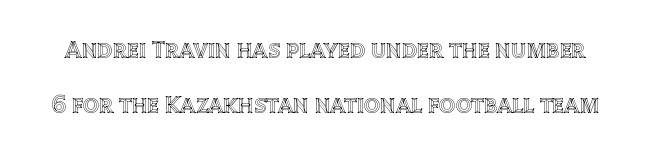
These lines stand farther apart than default settings would place them. It's the straight-up-and-down kind of type. Plain, unruled lines of type. This rendering leaves character spacing at its baseline value.
